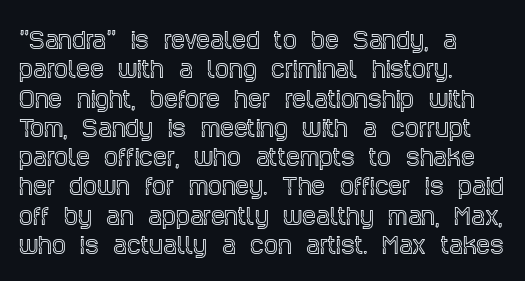
{"italic": "no", "underline": "no", "align": "left", "line_spacing": "normal", "line_spacing_ratio": 1.33, "letter_spacing": "normal", "letter_spacing_em": 0.0, "glyph_px": 22}
